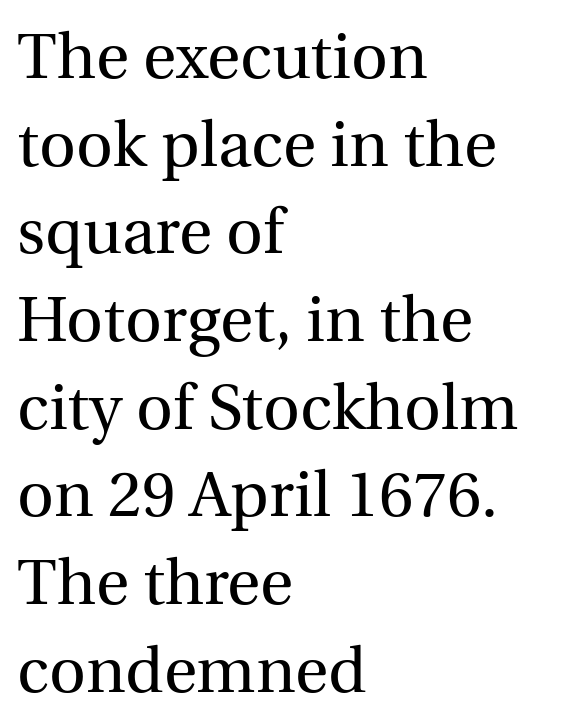
Q: Is the text bold? A: No.
Q: Is the text italic (slanted)? A: No, it is upright.
Q: Is the typeface a serif or a sans-serif typeface? A: Serif.
Q: Is the text underlined? A: No.
Q: How is the paragraph aligned? A: Left-aligned.
Q: Is the spacing between letters normal or unusually wide? A: Normal.
Q: Is the spacing between lines tight, normal or loose? A: Normal.
Q: Width (condensed, normal, or wide)? A: Normal.
Q: x-height? A: Medium.
Q: Monospaced? A: No.
